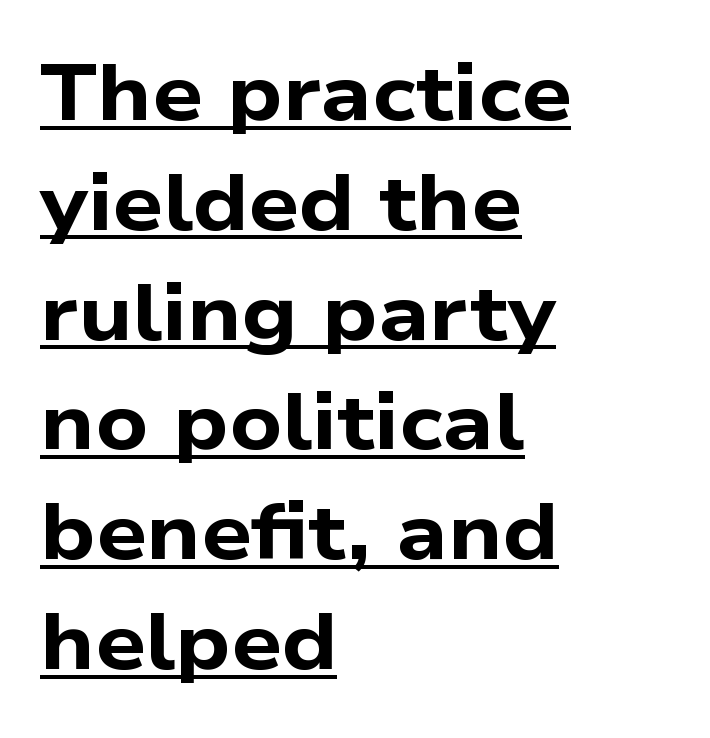
{"serif": "no", "bold": "yes", "weight": "bold", "width": "wide", "stroke_contrast": "low", "x_height": "medium", "monospaced": "no", "underline": "yes", "align": "left", "line_spacing": "normal", "line_spacing_ratio": 1.39, "letter_spacing": "normal", "letter_spacing_em": 0.0, "glyph_px": 79}
